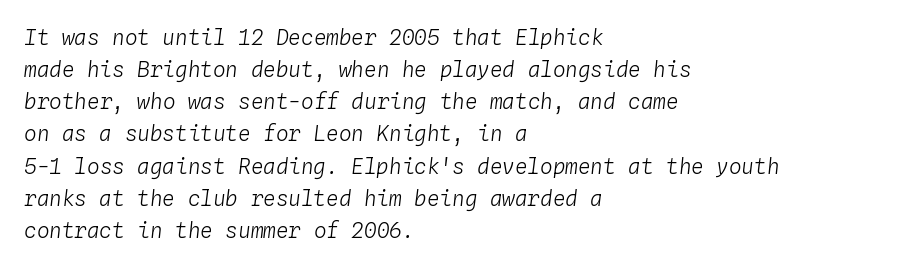
Q: Is the text bold? A: No.
Q: Is the text italic (slanted)? A: Yes, it leans right by about 4 degrees.
Q: Is the text underlined? A: No.
Q: How is the paragraph aligned? A: Left-aligned.
Q: Is the spacing between letters normal or unusually wide? A: Normal.
Q: Is the spacing between lines tight, normal or loose? A: Normal.
